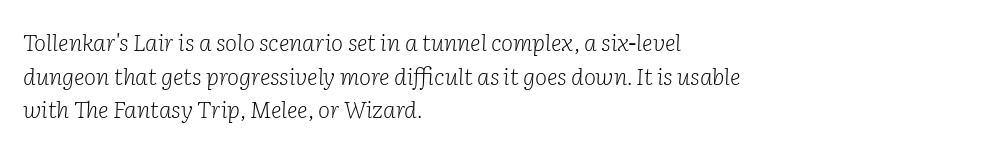
Characters follow at the spacing the type designer built in. Rendered with sloped, italic letterforms. The typeface has the unassuming heft of standard copy or less. Descenders are the only things crossing below the line.
